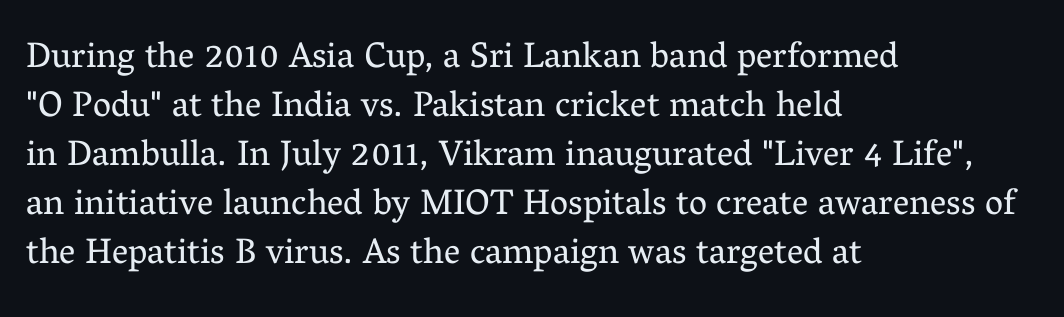
{"serif": "yes", "italic": "no", "bold": "no", "weight": "regular", "width": "normal", "stroke_contrast": "medium", "x_height": "medium", "monospaced": "no", "underline": "no", "align": "left", "line_spacing": "normal", "line_spacing_ratio": 1.36, "letter_spacing": "normal", "letter_spacing_em": 0.0, "glyph_px": 36}
